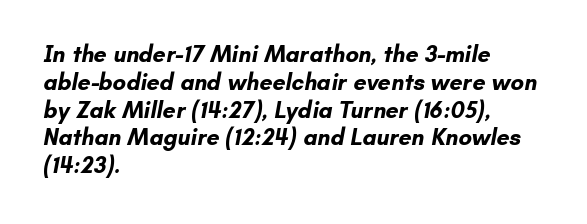
Q: Is the text bold? A: Yes.
Q: Is the text underlined? A: No.
Q: How is the paragraph aligned? A: Left-aligned.
Q: Is the spacing between letters normal or unusually wide? A: Normal.
